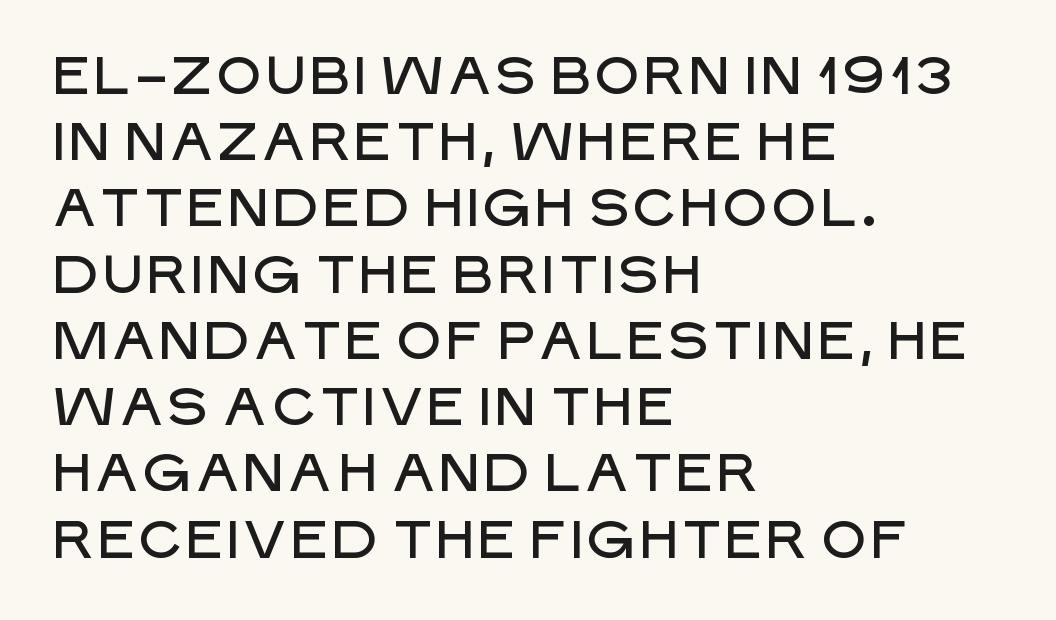
The image shows 53 px sans-serif type, upright; set left-aligned, normal line spacing (1.25x), normal letter spacing, not underlined; low stroke contrast and a large x-height.
